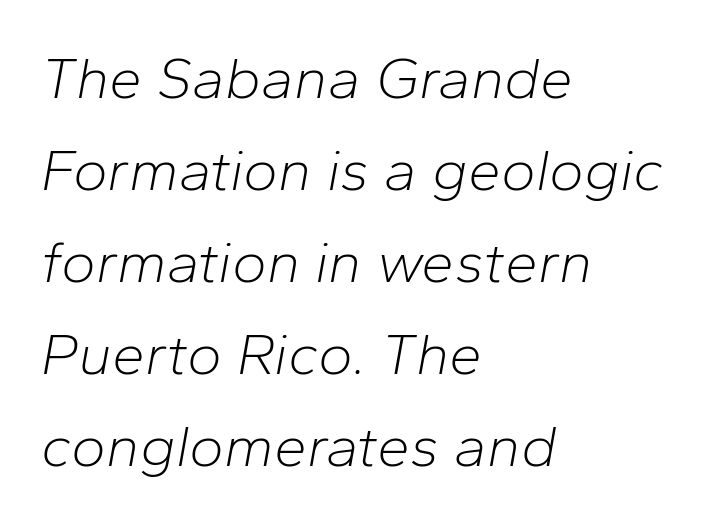
Q: Is the text bold? A: No.
Q: Is the text italic (slanted)? A: Yes, it leans right by about 10 degrees.
Q: Is the text underlined? A: No.
Q: How is the paragraph aligned? A: Left-aligned.
Q: Is the spacing between letters normal or unusually wide? A: Normal.
Q: Is the spacing between lines tight, normal or loose? A: Normal.
Q: Width (condensed, normal, or wide)? A: Normal.
Q: Stroke contrast? A: Low.
Q: x-height? A: Medium.
Q: Monospaced? A: No.
